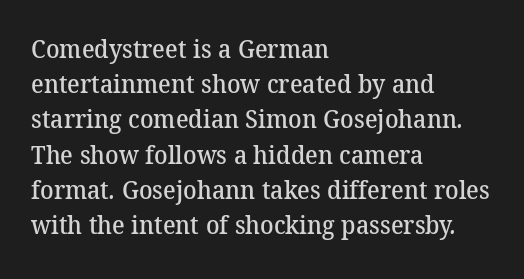
Q: Is the text bold? A: Semi-bold.
Q: Is the text underlined? A: No.
Q: How is the paragraph aligned? A: Left-aligned.
Q: Is the spacing between letters normal or unusually wide? A: Normal.
Q: Is the spacing between lines tight, normal or loose? A: Normal.
